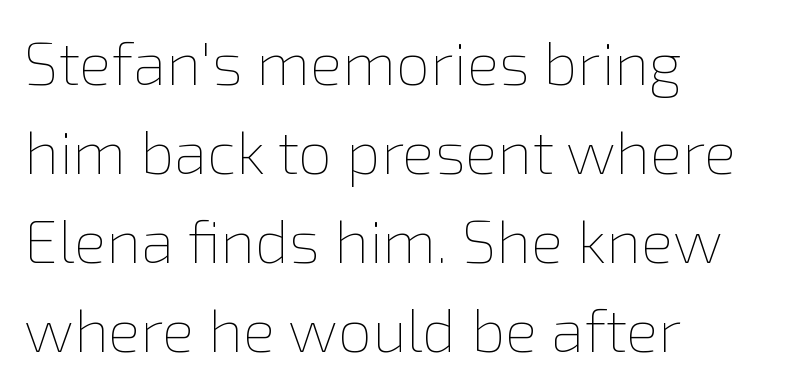
The space directly below the letters is spotless. How are the letters spaced? Ordinarily, with no added tracking. Looks like regular typesetting: each glyph gets only the width it needs. Alignment: flush left.
